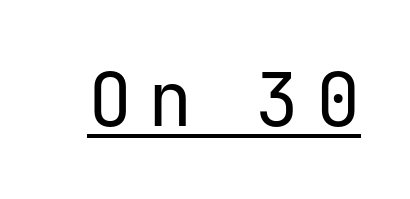
Q: Is the text bold? A: No.
Q: Is the text italic (slanted)? A: No, it is upright.
Q: Is the typeface a serif or a sans-serif typeface? A: Sans-serif.
Q: Is the text underlined? A: Yes.
Q: Is the spacing between letters normal or unusually wide? A: Unusually wide.
Q: Width (condensed, normal, or wide)? A: Normal.
Q: Stroke contrast? A: Low.
Q: x-height? A: Medium.
Q: Monospaced? A: Yes.
